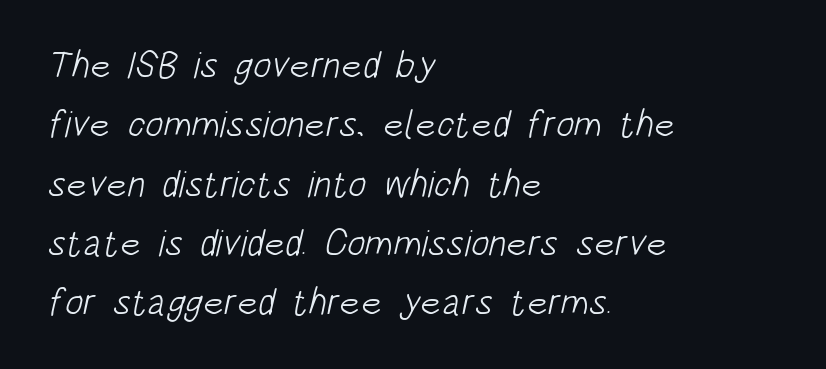
Stroke thickness stays within the range of a standard reading face or lighter. Serif or sans? Sans — the stroke terminals are bare. The ragged edge is on the right, which tells us the setting is flush left. Do the characters align in a grid? No, the font is proportional. Notice how descenders clear the ascenders below comfortably — that's standard leading.
